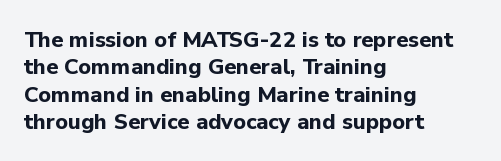
The image shows 22 px bold type, upright; set left-aligned, line spacing 1.24x, normal letter spacing, not underlined.
